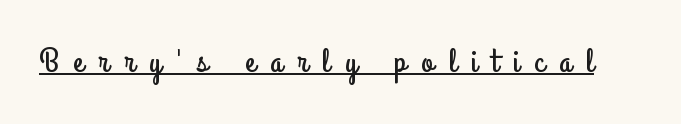
{"serif": "no", "width": "condensed", "stroke_contrast": "low", "x_height": "small", "monospaced": "no", "underline": "yes", "letter_spacing": "wide", "letter_spacing_em": 0.46, "glyph_px": 33}
